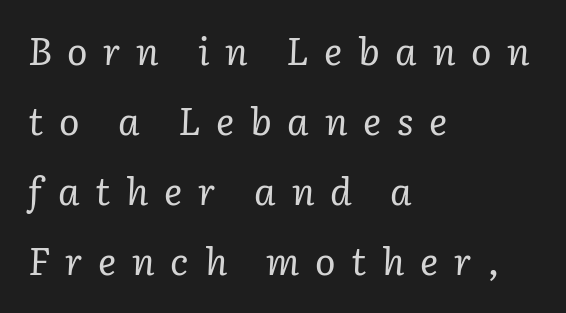
{"serif": "yes", "italic": "yes", "lean": "right", "slant_degrees": 3, "bold": "no", "weight": "regular", "width": "normal", "stroke_contrast": "low", "x_height": "medium", "monospaced": "no", "underline": "no", "align": "left", "line_spacing_ratio": 1.84, "letter_spacing": "wide", "letter_spacing_em": 0.41, "glyph_px": 38}
